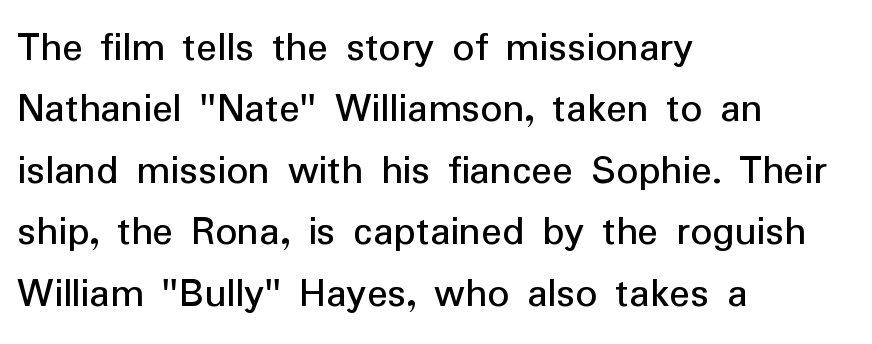
The image shows 43 px regular-weight sans-serif type, upright; set left-aligned, normal line spacing (1.43x), normal letter spacing, not underlined; low stroke contrast and a medium x-height.
